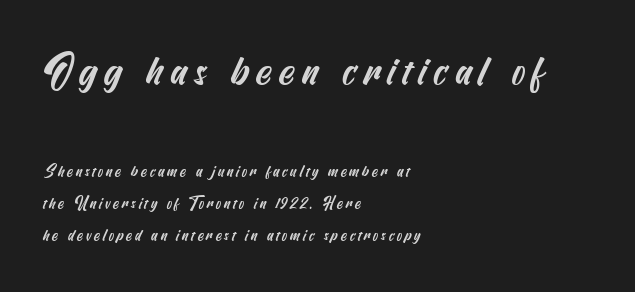
Q: Is the typeface a serif or a sans-serif typeface? A: Sans-serif.
Q: Is the text underlined? A: No.
Q: How is the paragraph aligned? A: Left-aligned.
Q: Is the spacing between lines tight, normal or loose? A: Loose.
Q: Which block of text is set in a larger size, the first (top) or the second (bottom)? A: The first (top) one.
Q: Width (condensed, normal, or wide)? A: Condensed.
Q: Stroke contrast? A: Medium.
Q: x-height? A: Small.
